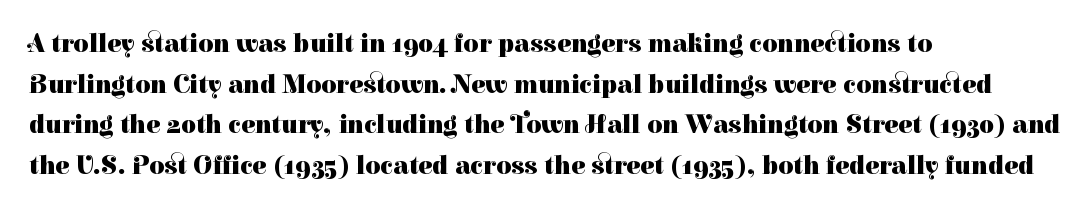
The image shows 26 px bold type, upright; set left-aligned, normal line spacing (1.56x), normal letter spacing, not underlined.
